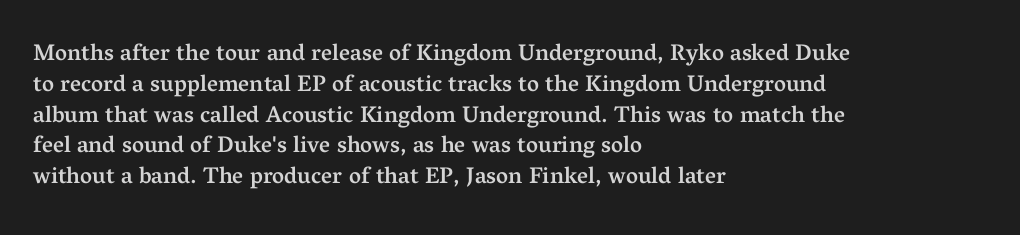
Q: Is the text bold? A: Semi-bold.
Q: Is the text italic (slanted)? A: No, it is upright.
Q: Is the text underlined? A: No.
Q: How is the paragraph aligned? A: Left-aligned.
Q: Is the spacing between letters normal or unusually wide? A: Normal.
Q: Is the spacing between lines tight, normal or loose? A: Normal.
